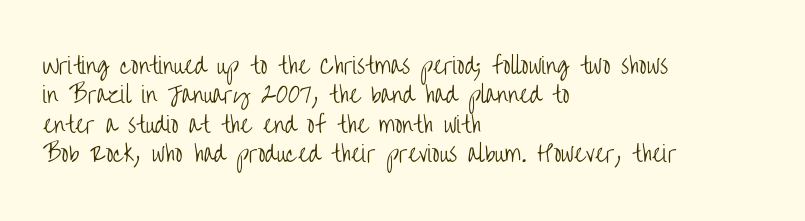
The image shows 22 px text type, upright; set left-aligned, normal line spacing (1.34x), normal letter spacing, not underlined.
